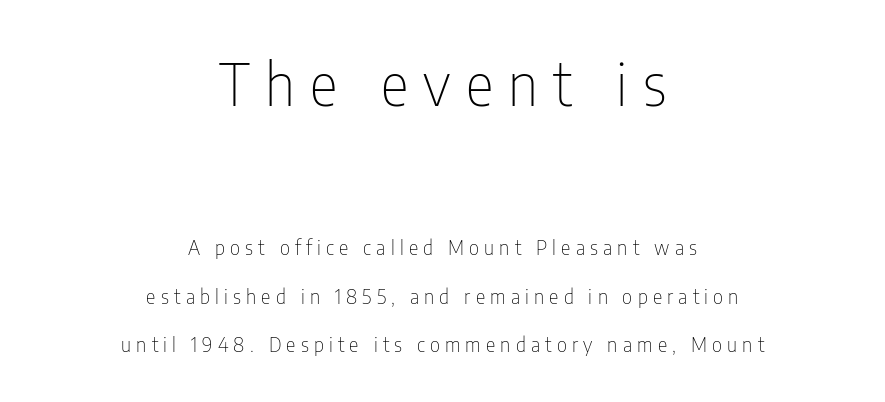
The image shows 59 px thin, condensed sans-serif type, upright; set centered, loose line spacing (2.41x), unusually wide letter spacing (+0.26 em), not underlined; the first (top) block is 2.95x larger; low stroke contrast and a medium x-height.
